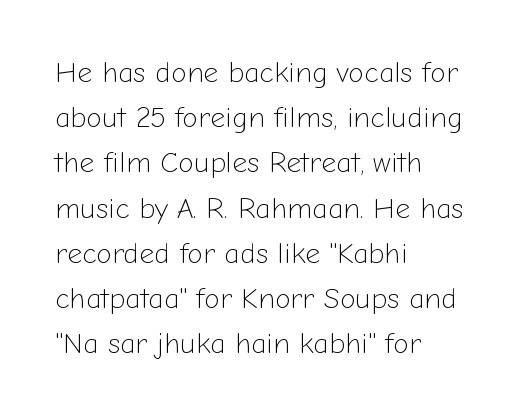
If you measured baseline to baseline, you'd find a middling distance. Looks like regular typesetting: each glyph gets only the width it needs. The foot of each line stays bare and open. A roman cut, with each character standing at attention. Typeset ragged right — the left edge is the straight one. No chunkiness to these letters — they're not bold.
